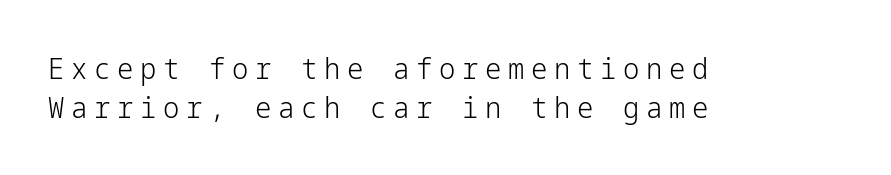
Q: Is the text bold? A: No.
Q: Is the text italic (slanted)? A: No, it is upright.
Q: Is the typeface a serif or a sans-serif typeface? A: Sans-serif.
Q: Is the text underlined? A: No.
Q: How is the paragraph aligned? A: Left-aligned.
Q: Is the spacing between letters normal or unusually wide? A: Unusually wide.
Q: Is the spacing between lines tight, normal or loose? A: Normal.
Q: Width (condensed, normal, or wide)? A: Normal.
Q: Stroke contrast? A: Low.
Q: x-height? A: Medium.
